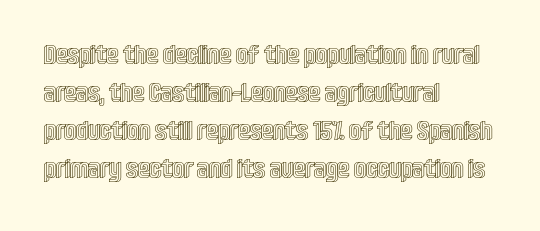
The image shows 27 px text type, upright; set left-aligned, normal line spacing (1.41x), normal letter spacing, not underlined.
